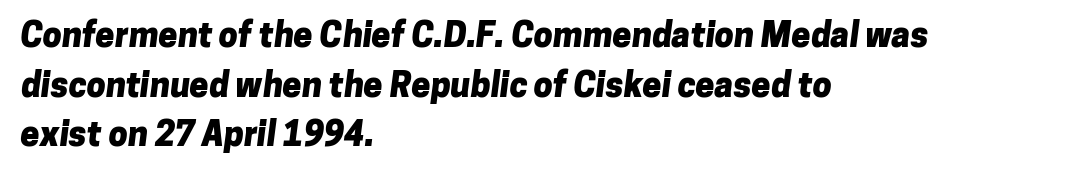
A typesetter would call this proportional, since set widths differ per character. Classification — sans serif. Check under the words: just untouched page. I'd describe the lettering as bold — thick and assertive.
